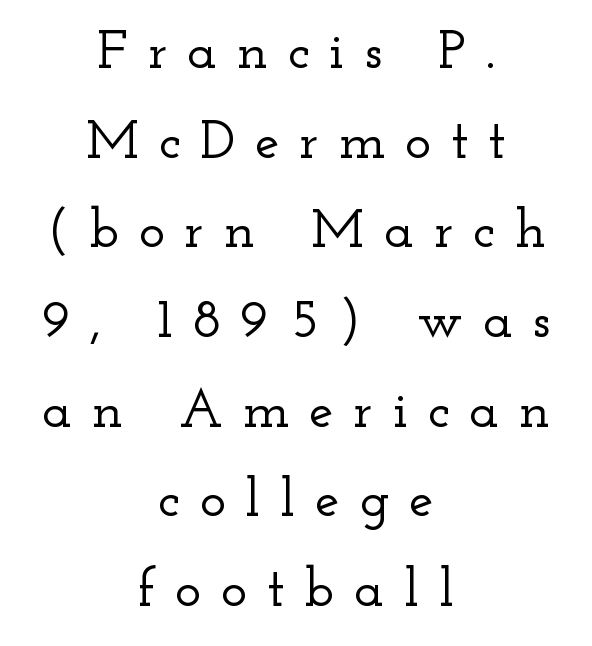
{"serif": "yes", "italic": "no", "width": "wide", "stroke_contrast": "low", "x_height": "small", "monospaced": "no", "underline": "no", "align": "center", "line_spacing": "normal", "line_spacing_ratio": 1.63, "letter_spacing": "wide", "letter_spacing_em": 0.36, "glyph_px": 55}
